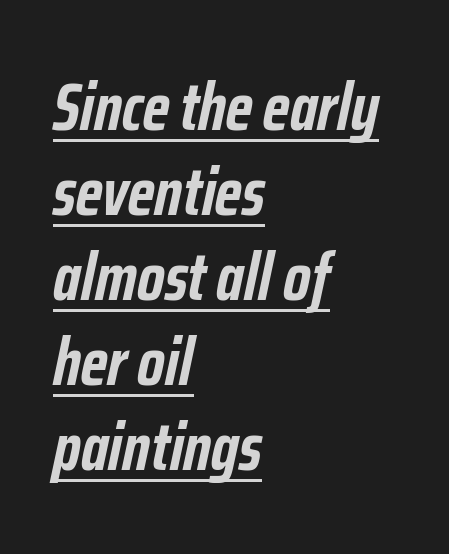
Q: Is the text bold? A: Yes.
Q: Is the text italic (slanted)? A: Yes, it leans right by about 12 degrees.
Q: Is the text underlined? A: Yes.
Q: How is the paragraph aligned? A: Left-aligned.
Q: Is the spacing between letters normal or unusually wide? A: Normal.
Q: Is the spacing between lines tight, normal or loose? A: Normal.
Q: Width (condensed, normal, or wide)? A: Condensed.
Q: Stroke contrast? A: Low.
Q: x-height? A: Medium.
Q: Monospaced? A: No.
